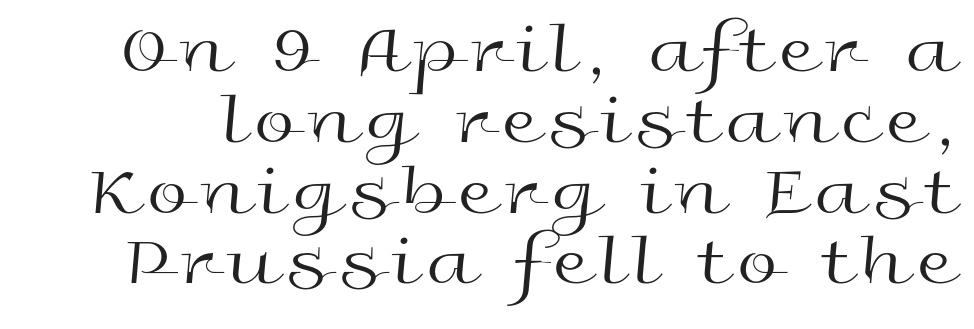
The type family on display is of the sans-serif kind. This is not heavy type; no bold has been used. This rendering features lettering with no underline. The lettering stays uniformly vertical, giving the passage a roman look. Reading down the column, the eye jumps only a short way to each next line.
